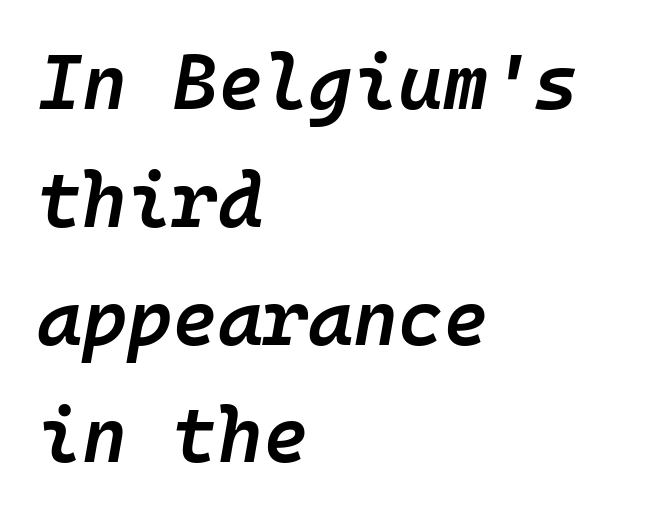
Caption: semibold face, moderately heavy strokes. Would a proofreader flag this as italicized? Yes. Is this a fixed-width face? Yes — each glyph sits in an identical cell. The space beneath each line is pristine and unruled. What's the leading like? Ordinary, nothing unusual.
